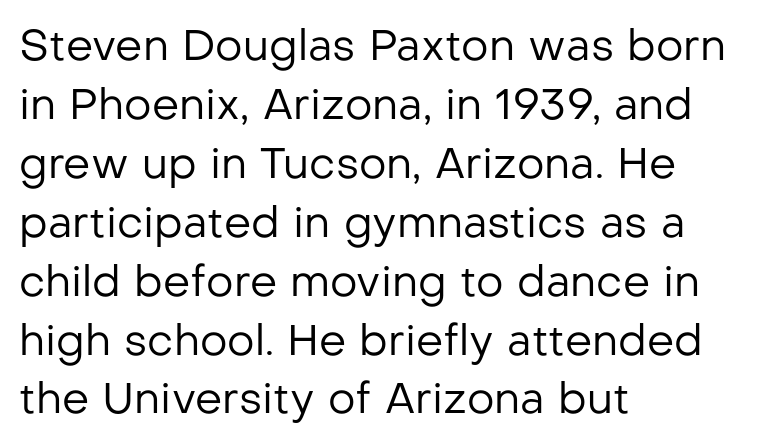
{"serif": "no", "italic": "no", "bold": "no", "weight": "regular", "width": "normal", "stroke_contrast": "low", "x_height": "medium", "monospaced": "no", "underline": "no", "align": "left", "line_spacing": "normal", "line_spacing_ratio": 1.37, "letter_spacing": "normal", "letter_spacing_em": 0.0, "glyph_px": 43}
